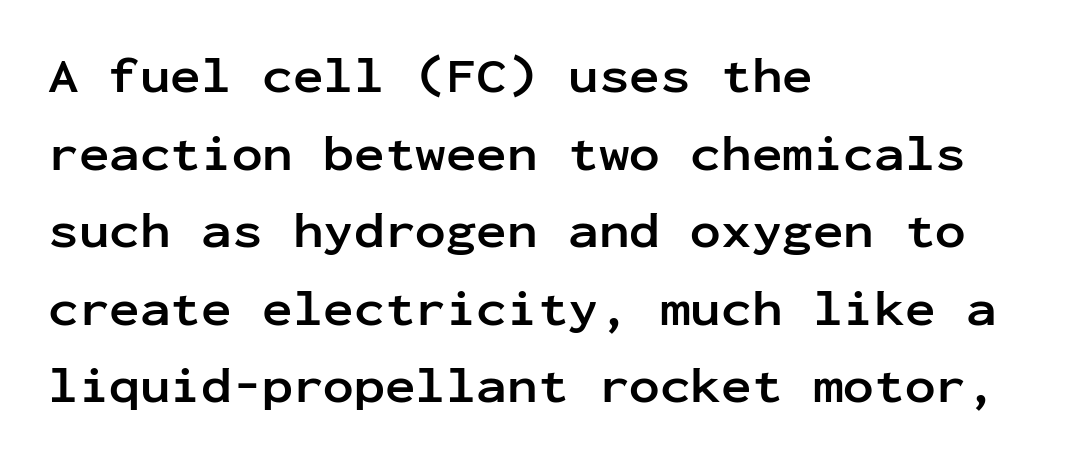
Q: Is the text bold? A: Yes.
Q: Is the text italic (slanted)? A: No, it is upright.
Q: Is the typeface a serif or a sans-serif typeface? A: Sans-serif.
Q: Is the text underlined? A: No.
Q: How is the paragraph aligned? A: Left-aligned.
Q: Is the spacing between letters normal or unusually wide? A: Normal.
Q: Is the spacing between lines tight, normal or loose? A: Normal.
Q: Width (condensed, normal, or wide)? A: Normal.
Q: Stroke contrast? A: Low.
Q: x-height? A: Medium.
Q: Monospaced? A: Yes.
